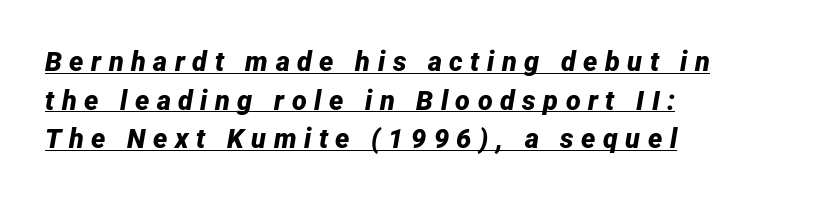
The compositor pushed each line to the left boundary. The tracking reads as deliberately expanded to a designer's eye. Beneath each row of characters lies a ruled line. When letters slant like this, we call the style italic. The font is running at its bold setting.
